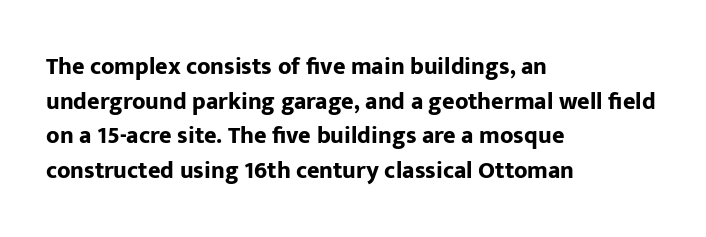
Q: Is the text bold? A: Yes.
Q: Is the text italic (slanted)? A: No, it is upright.
Q: Is the text underlined? A: No.
Q: How is the paragraph aligned? A: Left-aligned.
Q: Is the spacing between letters normal or unusually wide? A: Normal.
Q: Is the spacing between lines tight, normal or loose? A: Normal.
